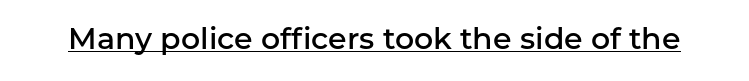
{"serif": "no", "italic": "no", "bold": "semi", "weight": "semibold", "width": "normal", "stroke_contrast": "low", "x_height": "medium", "monospaced": "no", "underline": "yes", "letter_spacing": "normal", "letter_spacing_em": 0.0, "glyph_px": 30}
